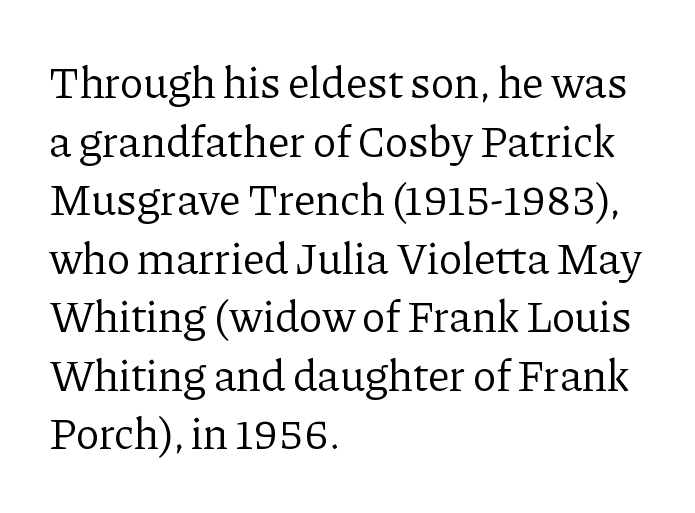
The image shows 44 px regular-weight serif type, upright; set left-aligned, normal line spacing (1.33x), normal letter spacing, not underlined; low stroke contrast and a medium x-height.
